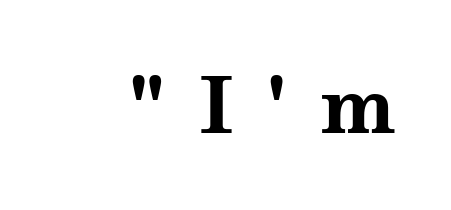
The image shows 77 px bold, wide serif type, upright; set unusually wide letter spacing (+0.45 em), not underlined; medium stroke contrast and a medium x-height.
